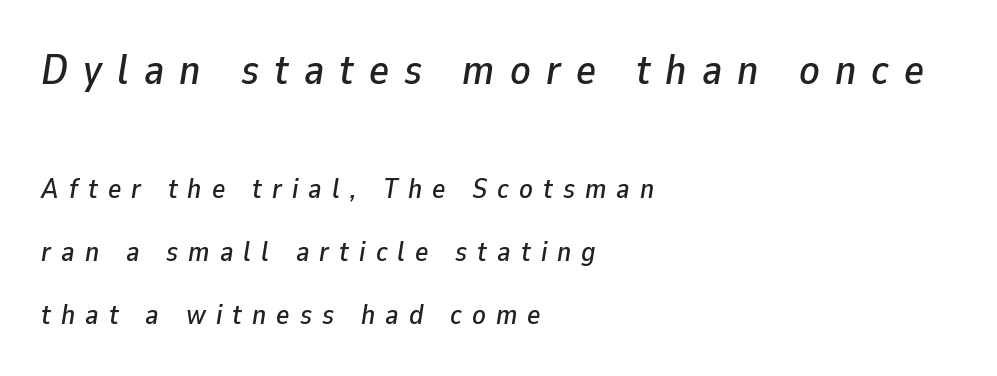
{"italic": "yes", "lean": "right", "slant_degrees": 9, "width": "normal", "stroke_contrast": "low", "x_height": "medium", "monospaced": "no", "underline": "no", "align": "left", "line_spacing": "loose", "line_spacing_ratio": 2.25, "letter_spacing": "wide", "letter_spacing_em": 0.36, "larger_block": "first", "size_ratio": 1.5, "glyph_px": 42}
